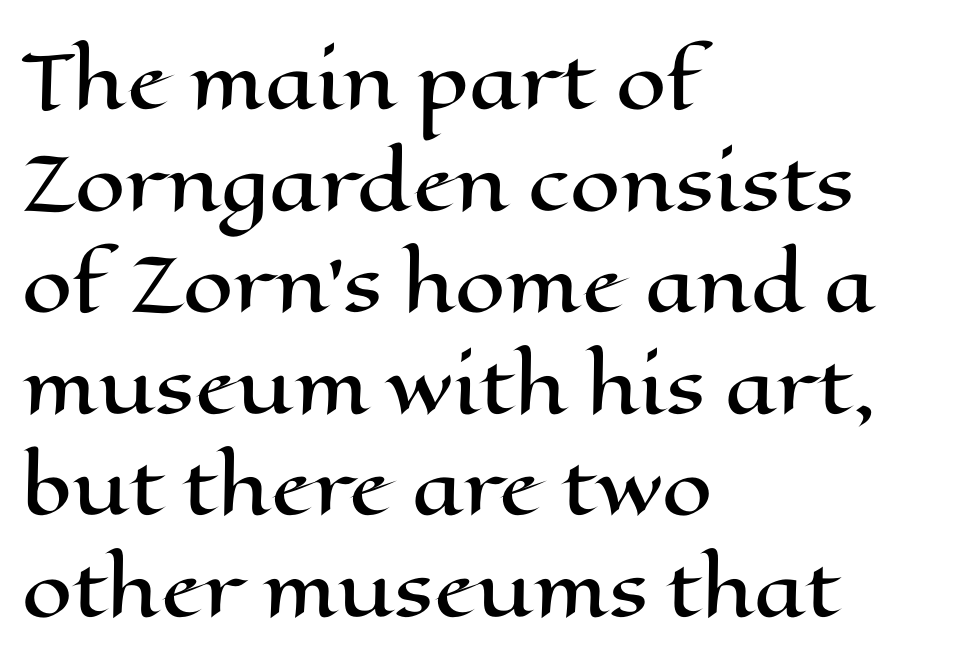
Q: Is the text italic (slanted)? A: No, it is upright.
Q: Is the text underlined? A: No.
Q: How is the paragraph aligned? A: Left-aligned.
Q: Is the spacing between letters normal or unusually wide? A: Normal.
Q: Is the spacing between lines tight, normal or loose? A: Normal.
Q: Width (condensed, normal, or wide)? A: Wide.
Q: Stroke contrast? A: High.
Q: x-height? A: Medium.
Q: Monospaced? A: No.
